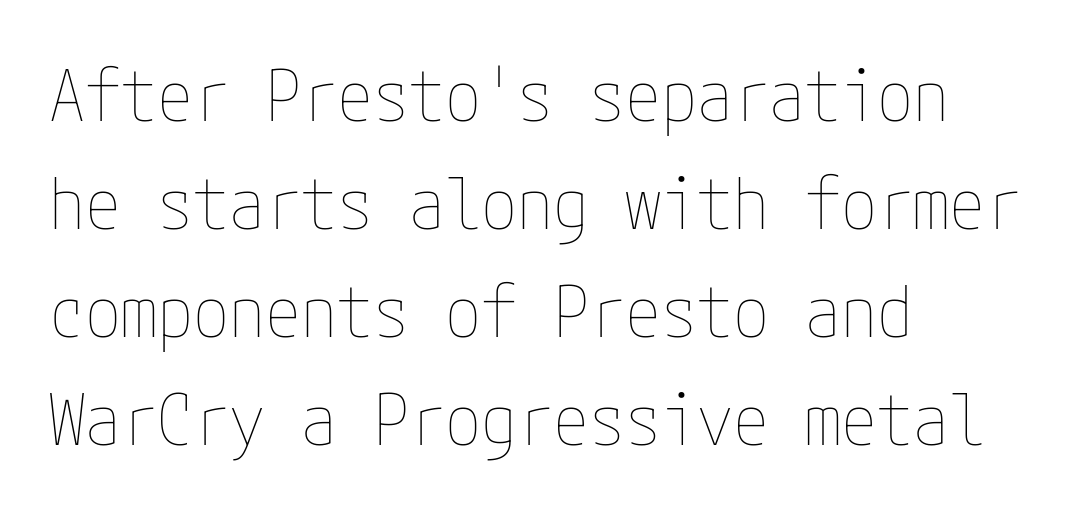
Q: Is the text bold? A: No.
Q: Is the text italic (slanted)? A: No, it is upright.
Q: Is the text underlined? A: No.
Q: How is the paragraph aligned? A: Left-aligned.
Q: Is the spacing between letters normal or unusually wide? A: Normal.
Q: Is the spacing between lines tight, normal or loose? A: Normal.
Q: Width (condensed, normal, or wide)? A: Condensed.
Q: Stroke contrast? A: Low.
Q: x-height? A: Medium.
